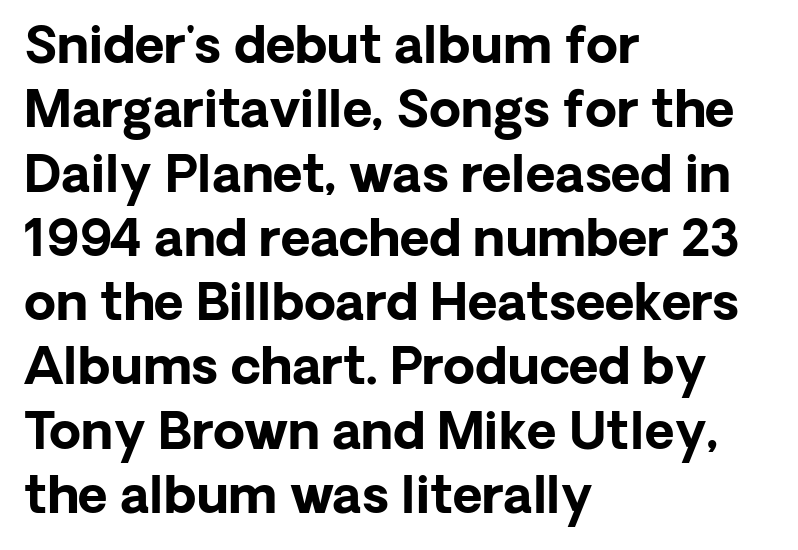
The passage shown is typeset with a sans-serif family. Is the letter spacing exaggerated? No — it looks like the ordinary default. The lines sit at an ordinary, default distance from one another. The face used here has the dense, thick strokes of a bold. Do the characters align in a grid? No, the font is proportional.
